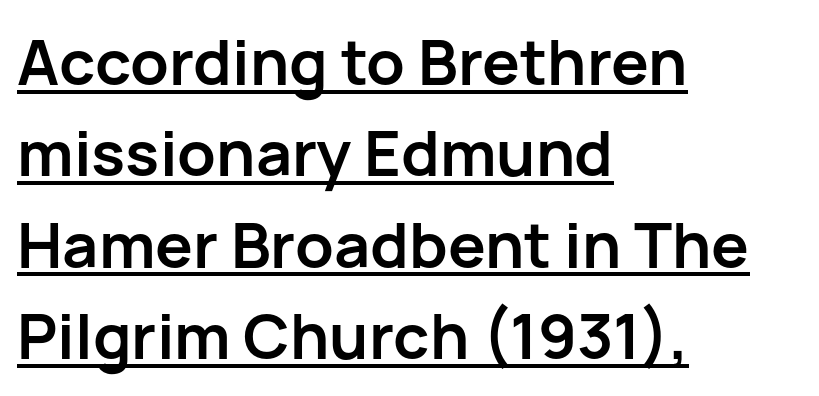
The image shows 63 px semibold sans-serif type, upright; set left-aligned, normal line spacing (1.45x), normal letter spacing, underlined; low stroke contrast and a medium x-height.
